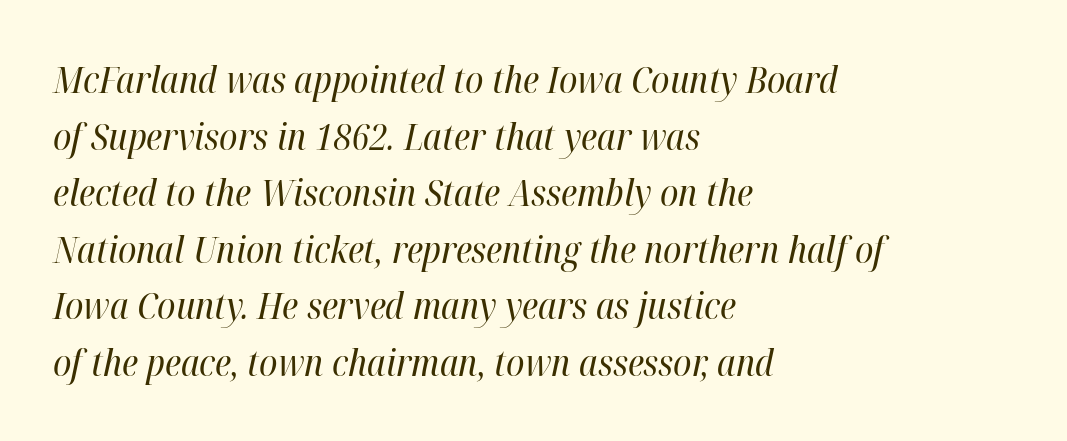
{"italic": "yes", "lean": "right", "slant_degrees": 12, "bold": "no", "weight": "regular", "width": "condensed", "stroke_contrast": "high", "x_height": "medium", "monospaced": "no", "underline": "no", "align": "left", "line_spacing": "normal", "line_spacing_ratio": 1.53, "letter_spacing": "normal", "letter_spacing_em": 0.0, "glyph_px": 37}
